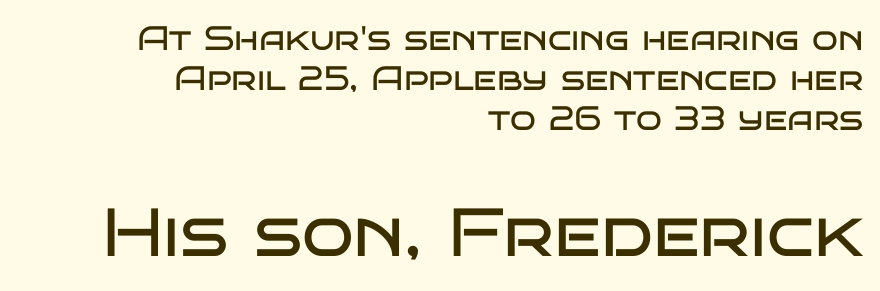
Q: Is the text bold? A: No.
Q: Is the text italic (slanted)? A: No, it is upright.
Q: Is the typeface a serif or a sans-serif typeface? A: Sans-serif.
Q: Is the text underlined? A: No.
Q: How is the paragraph aligned? A: Right-aligned.
Q: Is the spacing between letters normal or unusually wide? A: Normal.
Q: Which block of text is set in a larger size, the first (top) or the second (bottom)? A: The second (bottom) one.
Q: Width (condensed, normal, or wide)? A: Wide.
Q: Stroke contrast? A: Low.
Q: x-height? A: Large.
Q: Monospaced? A: No.
